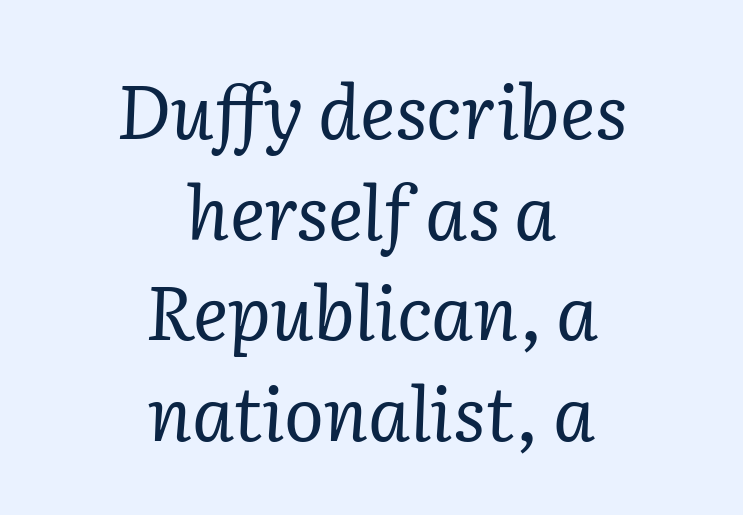
Q: Is the text bold? A: No.
Q: Is the text italic (slanted)? A: Yes, it leans right by about 2 degrees.
Q: Is the typeface a serif or a sans-serif typeface? A: Serif.
Q: Is the text underlined? A: No.
Q: How is the paragraph aligned? A: Centered.
Q: Is the spacing between letters normal or unusually wide? A: Normal.
Q: Is the spacing between lines tight, normal or loose? A: Normal.
Q: Width (condensed, normal, or wide)? A: Normal.
Q: Stroke contrast? A: Low.
Q: x-height? A: Medium.
Q: Monospaced? A: No.
